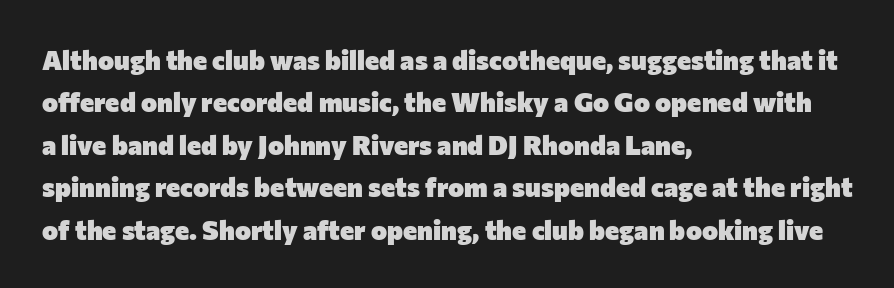
The axis of the letterforms is exactly vertical. The passage is arranged the way most books set body copy — flush left. Beneath every word, the page is bare. Summary of weight: heavy, a full bold. In terms of leading, this rendering sits right in the middle.
